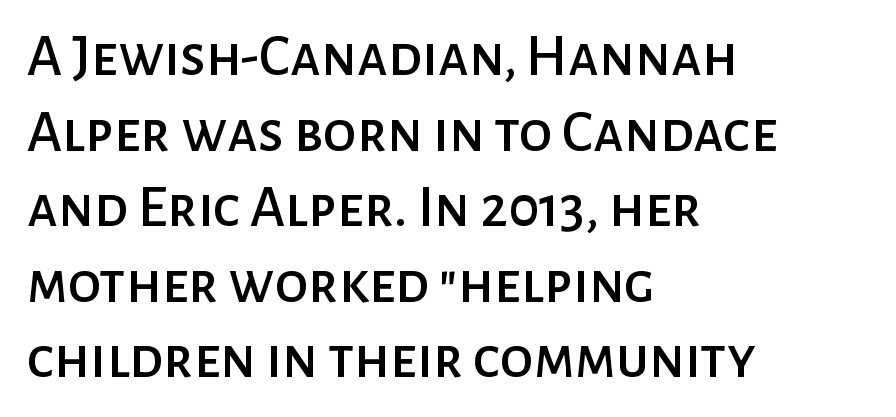
Q: Is the text italic (slanted)? A: No, it is upright.
Q: Is the typeface a serif or a sans-serif typeface? A: Sans-serif.
Q: Is the text underlined? A: No.
Q: How is the paragraph aligned? A: Left-aligned.
Q: Is the spacing between letters normal or unusually wide? A: Normal.
Q: Is the spacing between lines tight, normal or loose? A: Normal.
Q: Width (condensed, normal, or wide)? A: Normal.
Q: Stroke contrast? A: Low.
Q: x-height? A: Medium.
Q: Monospaced? A: No.
